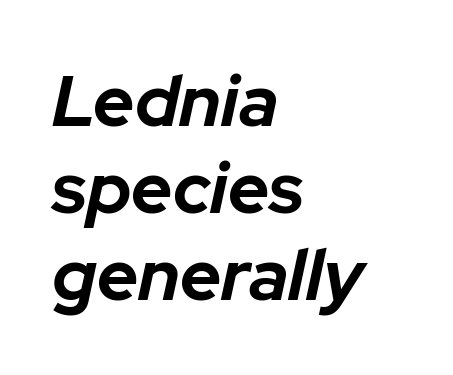
Rule under the text: the space is simply empty. The sample has been set heavy, in full bold. In terms of posture, this sample is oblique. Compared with a centered layout, this one pins lines to the left instead. The rendering uses natural spacing where letterforms have individual widths.
